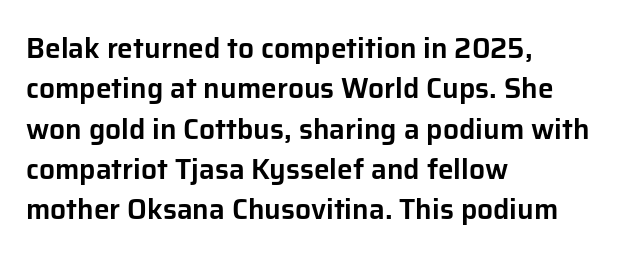
The image shows 28 px sans-serif type, upright; set left-aligned, normal line spacing (1.44x), normal letter spacing, not underlined; low stroke contrast and a medium x-height.
